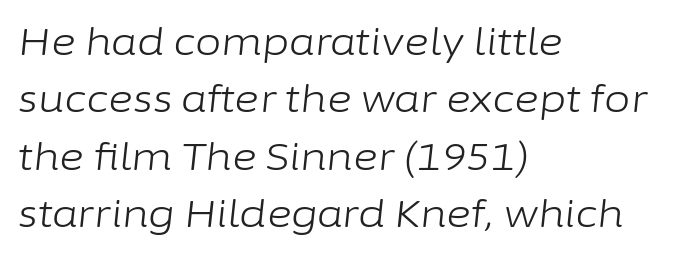
The image shows 38 px light type, italic (leaning right); set left-aligned, normal line spacing (1.51x), normal letter spacing, not underlined; low stroke contrast and a medium x-height.
